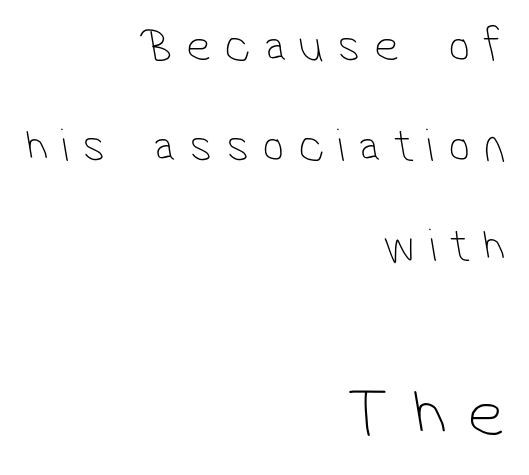
The area under the type is left untouched. A typesetter would call this proportional, since set widths differ per character. No heavy texture on the line: the type isn't bold. Compare the two chunks: the lower has the greater cap height. The lines are spread far apart with generous leading. Letter spacing: wide.
